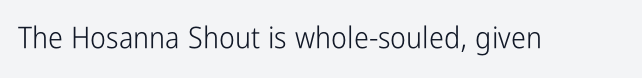
{"serif": "no", "italic": "no", "bold": "no", "weight": "light", "width": "condensed", "stroke_contrast": "low", "x_height": "medium", "monospaced": "no", "underline": "no", "letter_spacing": "normal", "letter_spacing_em": 0.0, "glyph_px": 30}
